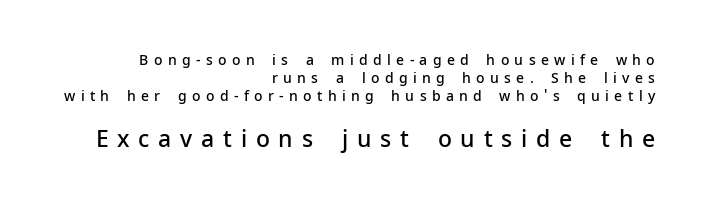
The image shows 23 px text type, upright; set right-aligned, normal line spacing (1.28x), unusually wide letter spacing (+0.38 em), not underlined; the second (bottom) block is 1.64x larger.
